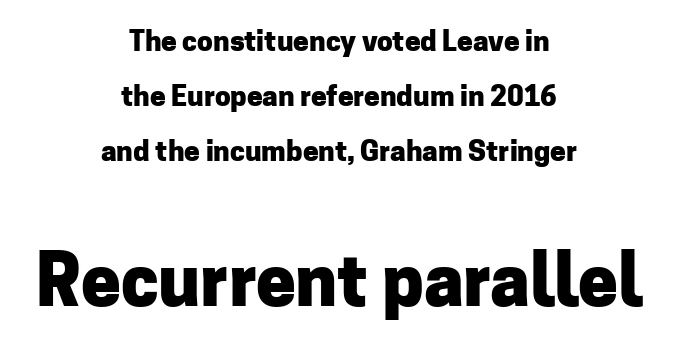
Are there feet on the stems? There aren't — it's a sans. Is the block centered? Yes — each line is placed symmetrically about the middle. Has an underline been added? It has not. Between these two stacked blocks, the lower one wins on size. These lines keep a tight, regular rhythm from letter to letter.
